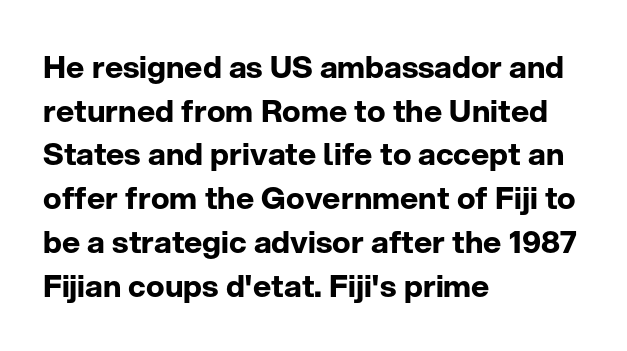
Q: Is the text bold? A: Yes.
Q: Is the text italic (slanted)? A: No, it is upright.
Q: Is the typeface a serif or a sans-serif typeface? A: Sans-serif.
Q: Is the text underlined? A: No.
Q: How is the paragraph aligned? A: Left-aligned.
Q: Is the spacing between letters normal or unusually wide? A: Normal.
Q: Is the spacing between lines tight, normal or loose? A: Normal.
Q: Width (condensed, normal, or wide)? A: Normal.
Q: Stroke contrast? A: Low.
Q: x-height? A: Medium.
Q: Monospaced? A: No.
